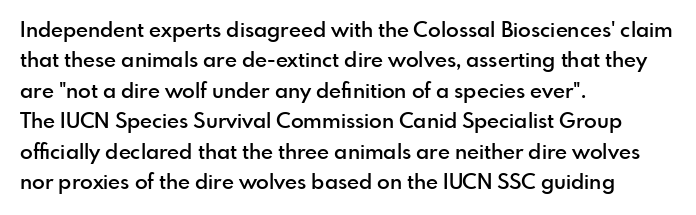
Q: Is the text bold? A: Semi-bold.
Q: Is the text italic (slanted)? A: No, it is upright.
Q: Is the text underlined? A: No.
Q: How is the paragraph aligned? A: Left-aligned.
Q: Is the spacing between letters normal or unusually wide? A: Normal.
Q: Is the spacing between lines tight, normal or loose? A: Normal.
